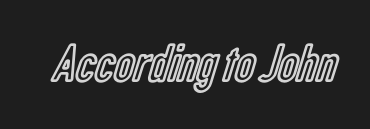
The image shows 54 px condensed type; set normal letter spacing, not underlined; a medium x-height.
